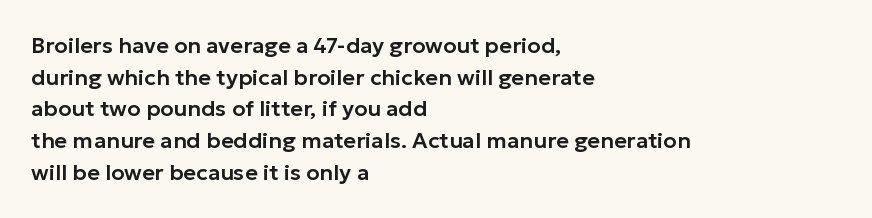
The image shows 22 px text type, upright; set left-aligned, normal line spacing (1.44x), normal letter spacing, not underlined.
